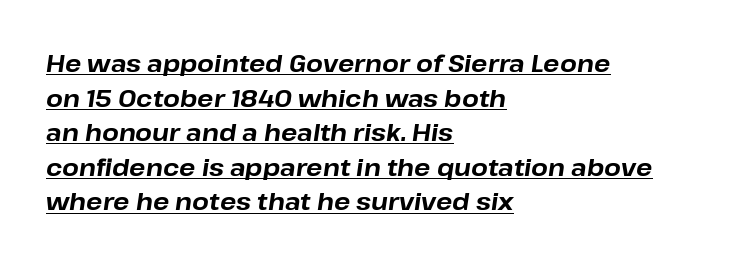
{"italic": "yes", "lean": "right", "slant_degrees": 8, "bold": "yes", "underline": "yes", "align": "left", "line_spacing": "normal", "line_spacing_ratio": 1.44, "letter_spacing": "normal", "letter_spacing_em": 0.0, "glyph_px": 24}
